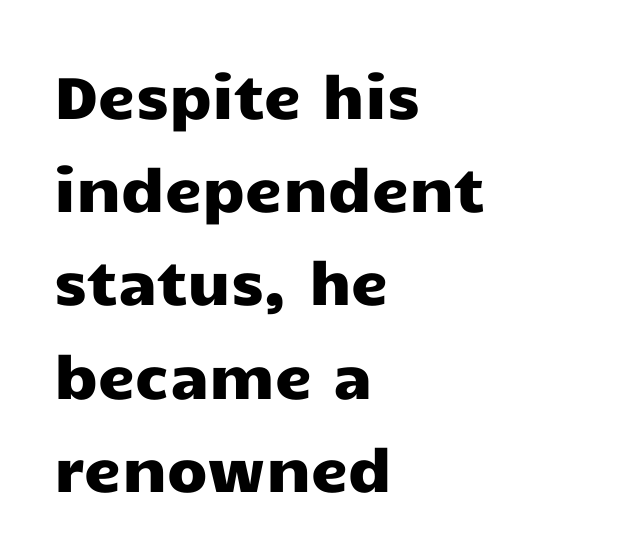
Every stem runs plumb, perpendicular to the baseline. Anything drawn beneath the words? Only blank space. A typesetter would call this proportional, since set widths differ per character. The rendering keeps characters at their native spacing. What kind of face is this? One without serifs — a sans. Compared with typical paragraphs, the rows here are spaced about the same.
